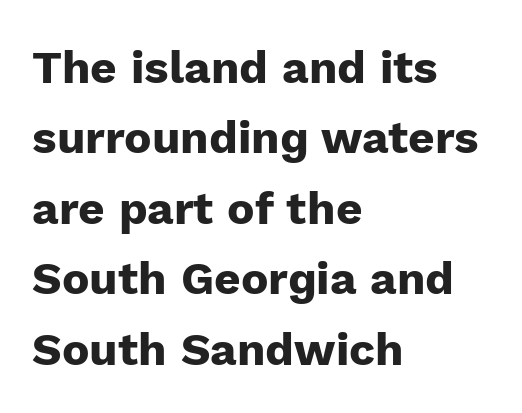
The ragged edge is on the right, which tells us the setting is flush left. I'd describe the lettering as bold — thick and assertive. Is this a fixed-width face? No — the glyphs have proportional, varying widths. Clear beneath every line of the passage. How would I describe the line gaps? Plain and ordinary.
